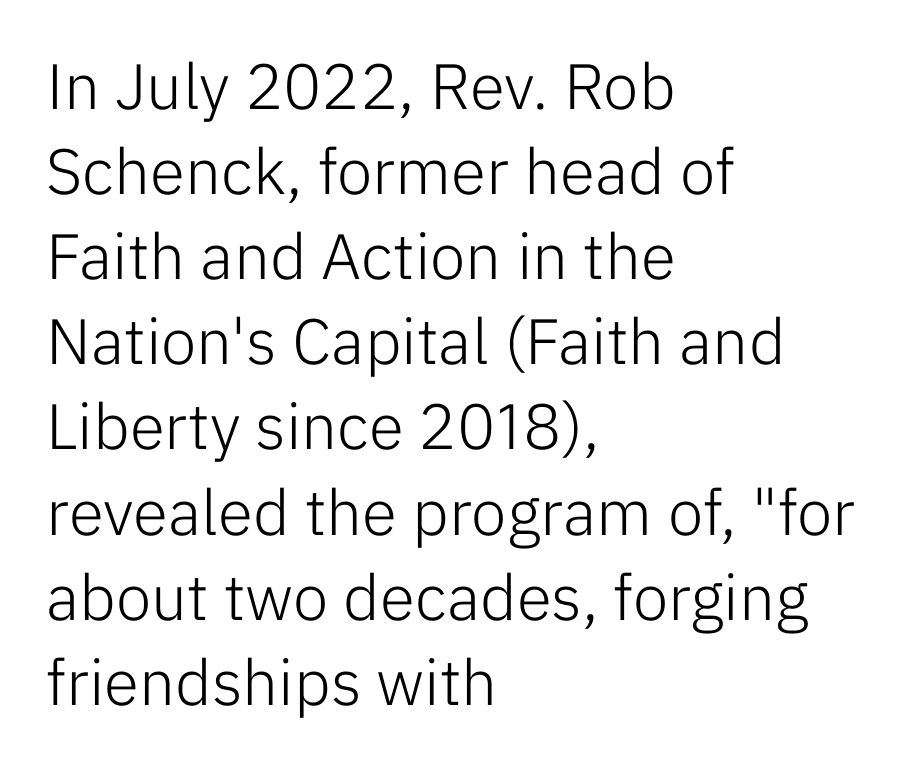
Q: Is the text bold? A: No.
Q: Is the text italic (slanted)? A: No, it is upright.
Q: Is the typeface a serif or a sans-serif typeface? A: Sans-serif.
Q: Is the text underlined? A: No.
Q: How is the paragraph aligned? A: Left-aligned.
Q: Is the spacing between letters normal or unusually wide? A: Normal.
Q: Is the spacing between lines tight, normal or loose? A: Normal.
Q: Width (condensed, normal, or wide)? A: Normal.
Q: Stroke contrast? A: Low.
Q: x-height? A: Medium.
Q: Monospaced? A: No.
